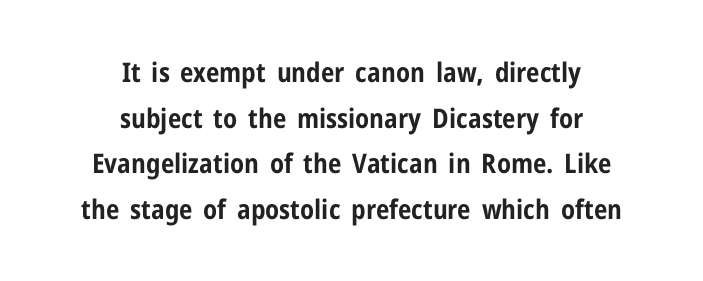
{"italic": "no", "bold": "yes", "underline": "no", "align": "center", "line_spacing": "normal", "line_spacing_ratio": 1.69, "letter_spacing": "normal", "letter_spacing_em": 0.0, "glyph_px": 27}
